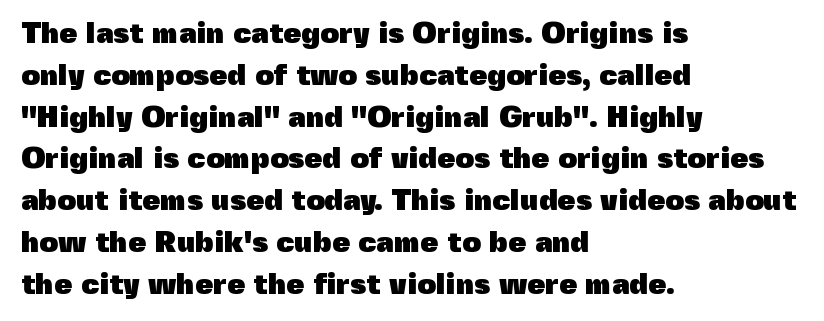
Just letters on the line, the space beneath them empty. Note: no serifs on the glyphs. The passage shown is emphatically bold. The face used here is rendered with its standard letterfit. Rendered with straight, roman letterforms.
